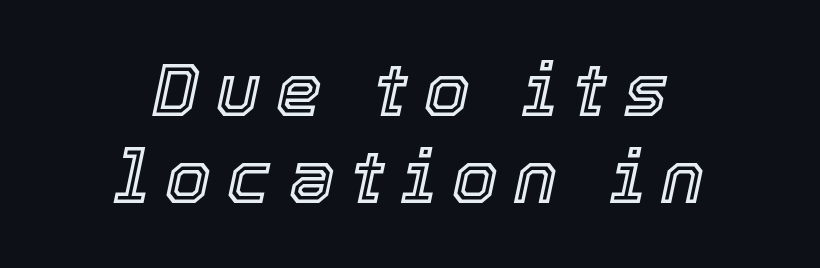
{"italic": "yes", "lean": "right", "slant_degrees": 12, "width": "normal", "x_height": "medium", "monospaced": "no", "underline": "no", "align": "center", "line_spacing_ratio": 1.19, "letter_spacing": "wide", "letter_spacing_em": 0.22, "glyph_px": 73}
